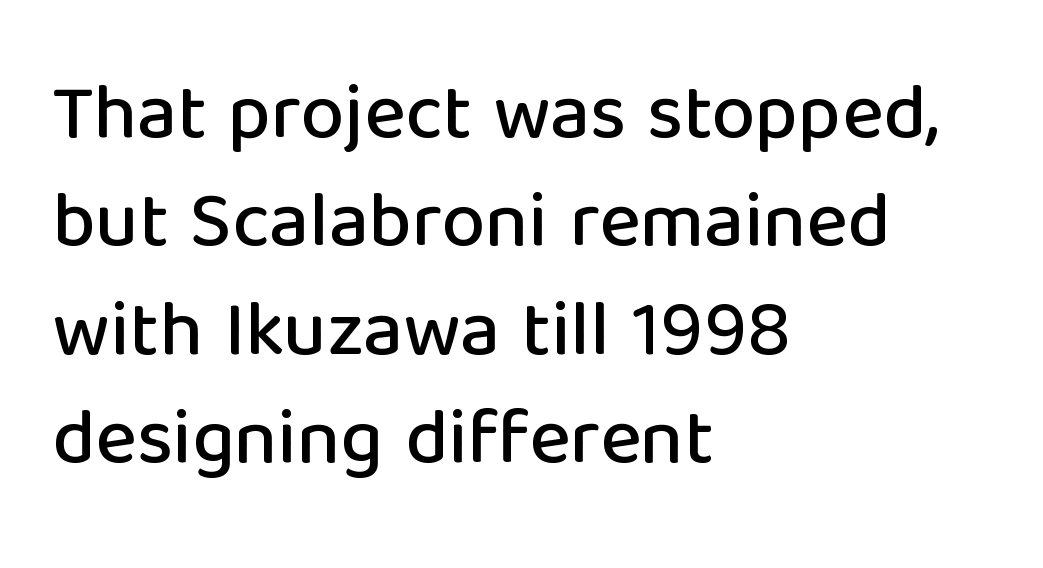
Descenders are the only things crossing below the line. A typesetter would label this face a sans. Is there much room between lines? A standard amount, neither cramped nor airy. One-word summary of the alignment: left. Nope, not italic — everything's standing straight. Tracking value appears to be zero — textbook default spacing.
